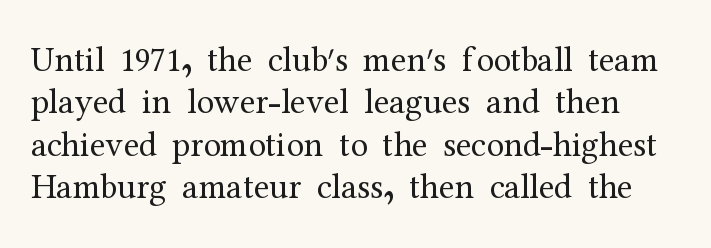
These glyphs show unthickened strokes, regular width or finer. Spacing verdict: proportional, widths tailored to each character. Here the glyphs are tracked normally, forming tight word shapes. Lines of text with bare space underneath. Posture: upright roman.
